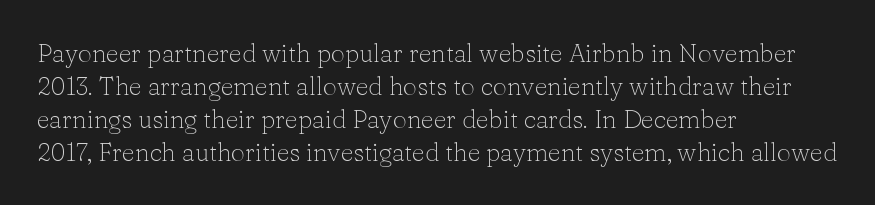
Q: Is the text bold? A: No.
Q: Is the text italic (slanted)? A: No, it is upright.
Q: Is the text underlined? A: No.
Q: How is the paragraph aligned? A: Left-aligned.
Q: Is the spacing between letters normal or unusually wide? A: Normal.
Q: Is the spacing between lines tight, normal or loose? A: Normal.
